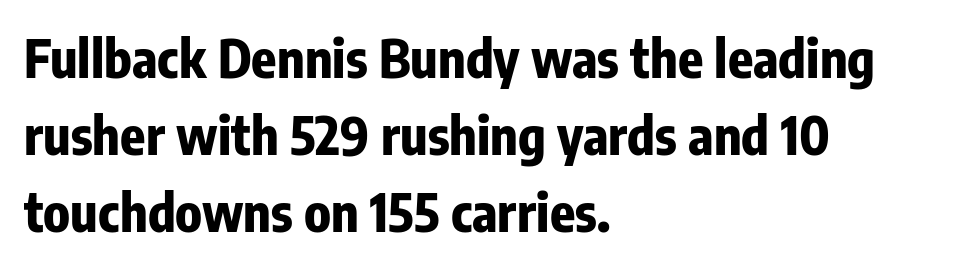
{"serif": "no", "italic": "no", "bold": "yes", "weight": "bold", "width": "condensed", "stroke_contrast": "low", "x_height": "medium", "monospaced": "no", "underline": "no", "align": "left", "line_spacing": "normal", "line_spacing_ratio": 1.48, "letter_spacing": "normal", "letter_spacing_em": 0.0, "glyph_px": 52}
